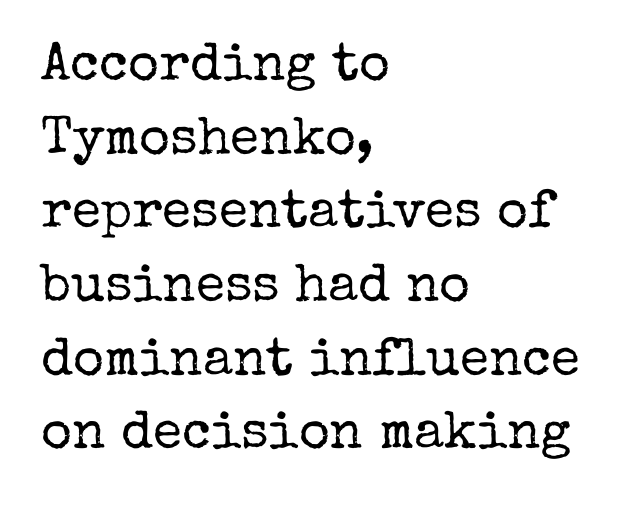
Q: Is the text bold? A: No.
Q: Is the text italic (slanted)? A: No, it is upright.
Q: Is the typeface a serif or a sans-serif typeface? A: Serif.
Q: Is the text underlined? A: No.
Q: How is the paragraph aligned? A: Left-aligned.
Q: Is the spacing between letters normal or unusually wide? A: Normal.
Q: Is the spacing between lines tight, normal or loose? A: Normal.
Q: Width (condensed, normal, or wide)? A: Normal.
Q: Stroke contrast? A: Low.
Q: x-height? A: Medium.
Q: Monospaced? A: No.
